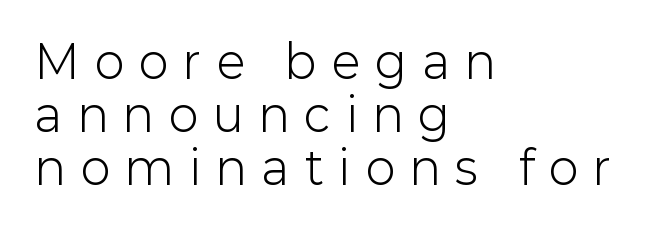
The image shows 45 px light sans-serif type, upright; set left-aligned, line spacing 1.18x, unusually wide letter spacing (+0.35 em), not underlined; low stroke contrast and a medium x-height.
